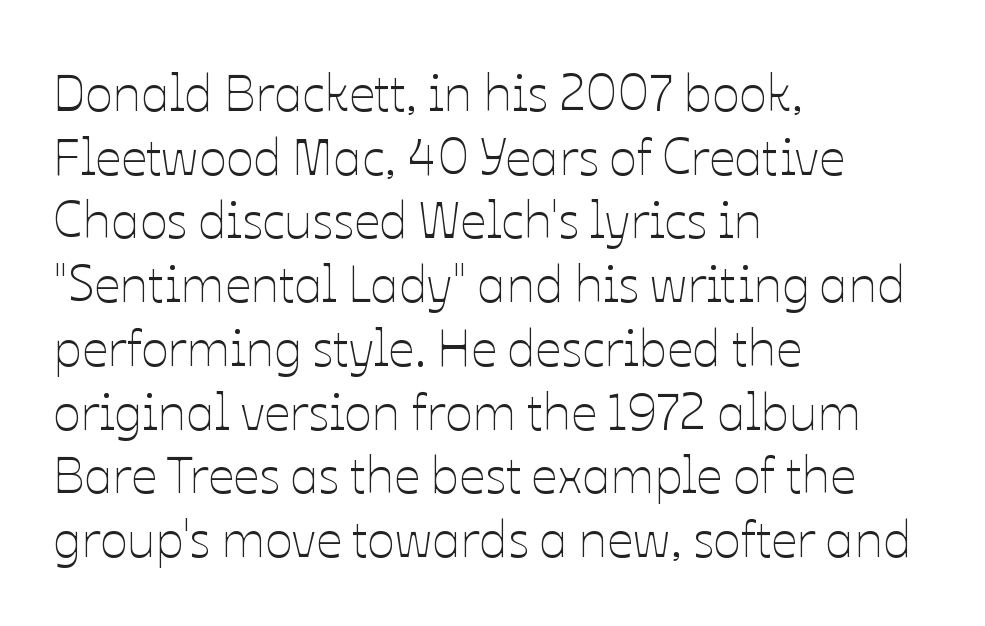
The image shows 51 px thin type, upright; set left-aligned, normal line spacing (1.25x), normal letter spacing, not underlined; low stroke contrast and a medium x-height.
